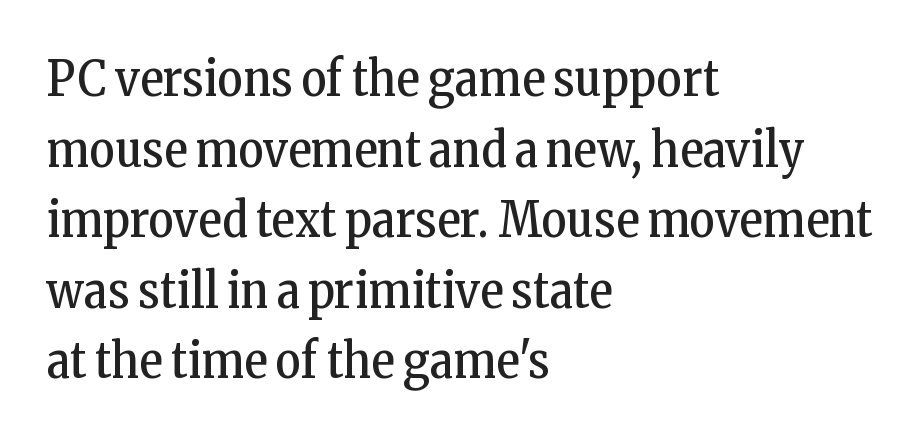
Q: Is the text bold? A: No.
Q: Is the text italic (slanted)? A: No, it is upright.
Q: Is the typeface a serif or a sans-serif typeface? A: Serif.
Q: Is the text underlined? A: No.
Q: How is the paragraph aligned? A: Left-aligned.
Q: Is the spacing between letters normal or unusually wide? A: Normal.
Q: Is the spacing between lines tight, normal or loose? A: Normal.
Q: Width (condensed, normal, or wide)? A: Condensed.
Q: Stroke contrast? A: Low.
Q: x-height? A: Medium.
Q: Monospaced? A: No.
